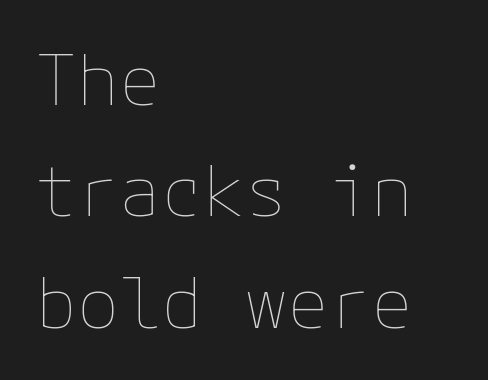
Visually the block forms a straight wall on the left and a jagged coastline on the right. The horizontal fit of the characters is conventional and even. The rows are spaced the way most documents space them. This is not heavy type; no bold has been used.
